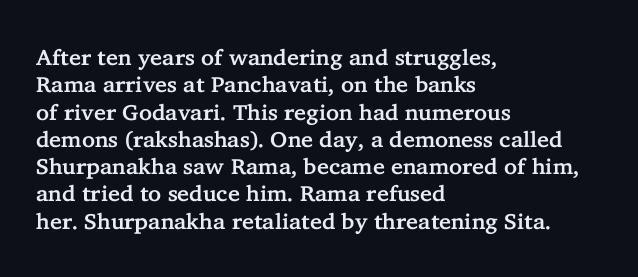
{"italic": "no", "underline": "no", "align": "left", "line_spacing_ratio": 1.24, "letter_spacing": "normal", "letter_spacing_em": 0.0, "glyph_px": 22}
